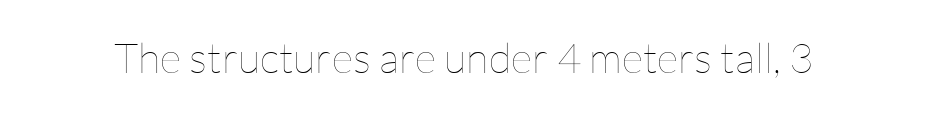
The image shows 42 px thin type, upright; set normal letter spacing, not underlined; low stroke contrast and a medium x-height.
